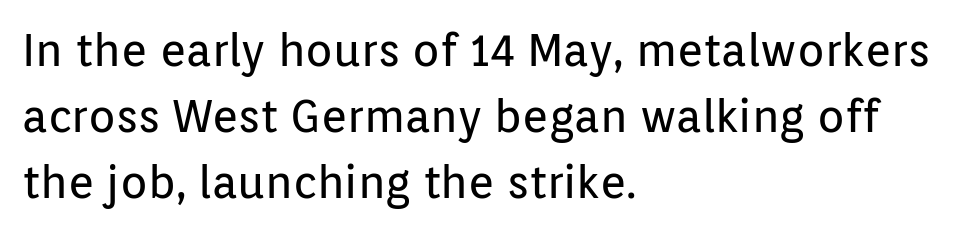
No heavy texture on the line: the type isn't bold. Is there much room between lines? A standard amount, neither cramped nor airy. Each row of text sits above clean, open space. Stroke terminals: plain, sans-serif.
